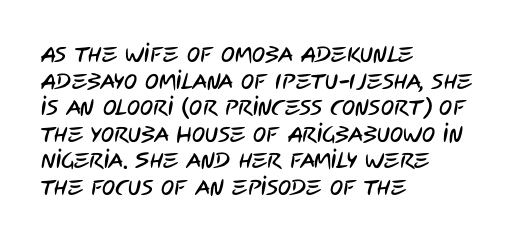
Q: Is the text underlined? A: No.
Q: How is the paragraph aligned? A: Left-aligned.
Q: Is the spacing between letters normal or unusually wide? A: Normal.
